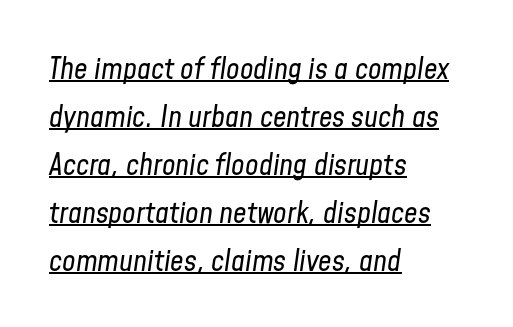
The image shows 30 px regular-weight, condensed type, italic (leaning right); set left-aligned, normal line spacing (1.6x), normal letter spacing, underlined; low stroke contrast and a medium x-height.
